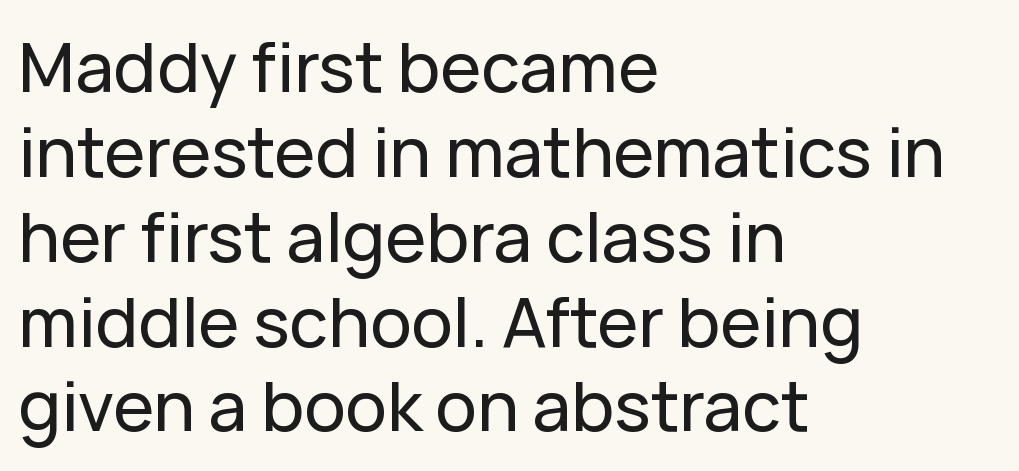
{"serif": "no", "italic": "no", "width": "normal", "stroke_contrast": "low", "x_height": "medium", "monospaced": "no", "underline": "no", "align": "left", "line_spacing_ratio": 1.23, "letter_spacing": "normal", "letter_spacing_em": 0.0, "glyph_px": 69}
